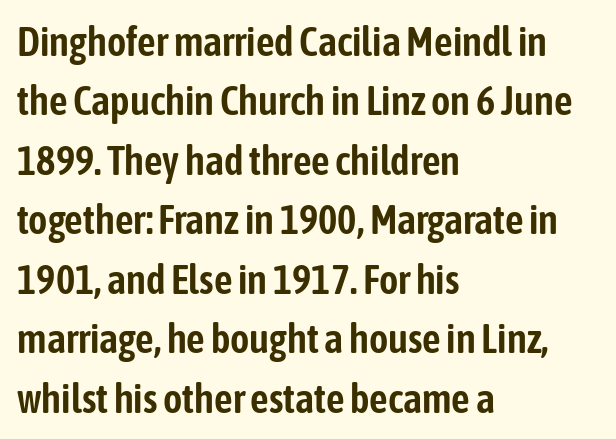
{"serif": "no", "italic": "no", "width": "condensed", "stroke_contrast": "low", "x_height": "medium", "monospaced": "no", "underline": "no", "align": "left", "line_spacing": "normal", "line_spacing_ratio": 1.45, "letter_spacing": "normal", "letter_spacing_em": 0.0, "glyph_px": 41}
